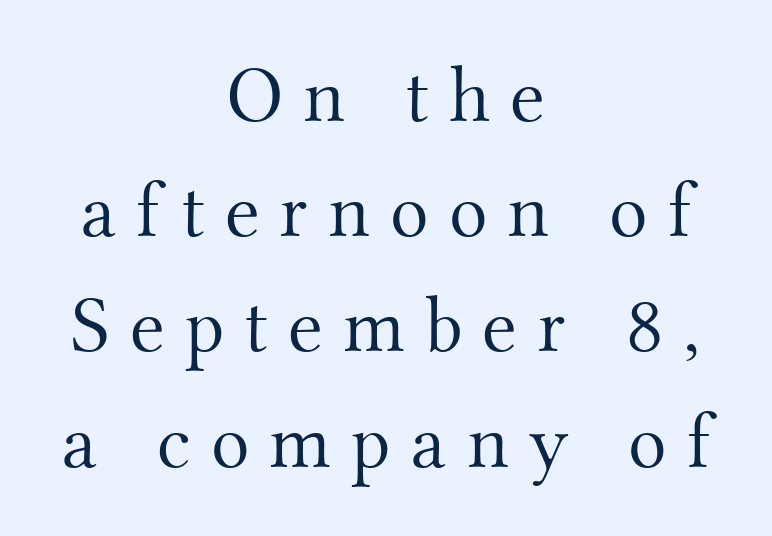
Q: Is the text bold? A: No.
Q: Is the text italic (slanted)? A: No, it is upright.
Q: Is the typeface a serif or a sans-serif typeface? A: Serif.
Q: Is the text underlined? A: No.
Q: How is the paragraph aligned? A: Centered.
Q: Is the spacing between letters normal or unusually wide? A: Unusually wide.
Q: Is the spacing between lines tight, normal or loose? A: Normal.
Q: Width (condensed, normal, or wide)? A: Normal.
Q: Stroke contrast? A: Medium.
Q: x-height? A: Small.
Q: Monospaced? A: No.
